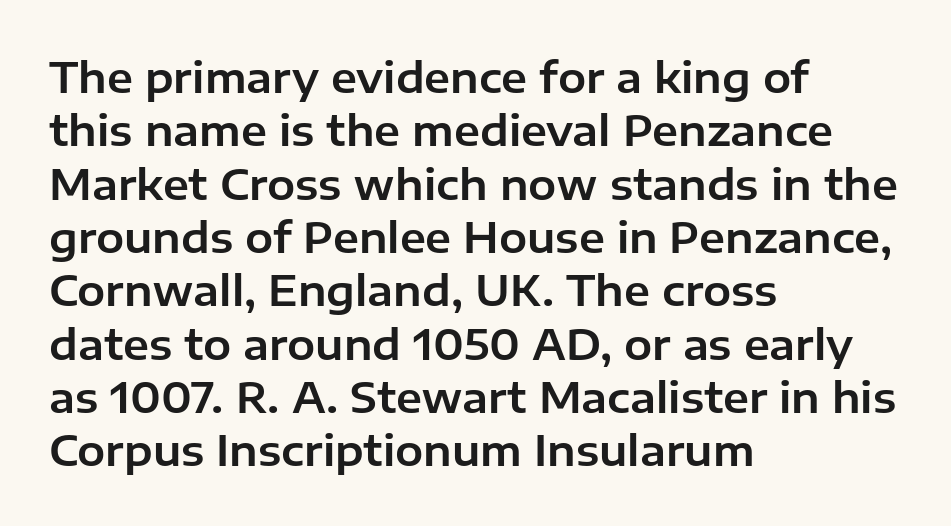
The designer left line spacing at the default. Letter spacing: default. Quick note: underline off. Notice how the stems are strictly vertical — no italics here. The passage shown is typed in a proportional face where columns would drift. The passage shown is typeset with a sans-serif family.
